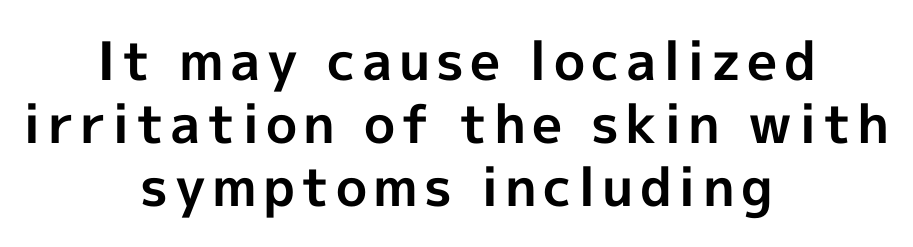
Look at the stroke-to-counter ratio: heavy, a bold. The foot of each line stays bare and open. Do the characters align in a grid? No, the font is proportional. The rendering positions every line midway between the sides. Italic: no, the glyphs are upright roman. Note: no serifs on the glyphs.
